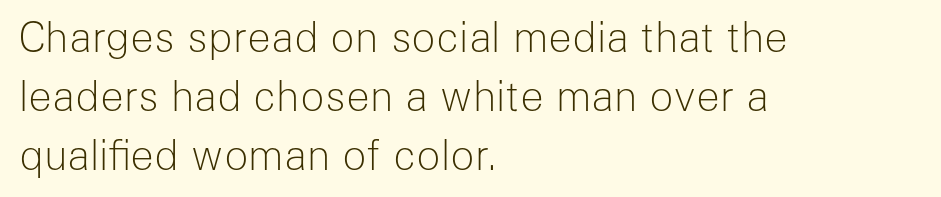
Q: Is the text bold? A: No.
Q: Is the text italic (slanted)? A: No, it is upright.
Q: Is the typeface a serif or a sans-serif typeface? A: Sans-serif.
Q: Is the text underlined? A: No.
Q: How is the paragraph aligned? A: Left-aligned.
Q: Is the spacing between letters normal or unusually wide? A: Normal.
Q: Is the spacing between lines tight, normal or loose? A: Normal.
Q: Width (condensed, normal, or wide)? A: Normal.
Q: Stroke contrast? A: Low.
Q: x-height? A: Medium.
Q: Monospaced? A: No.
